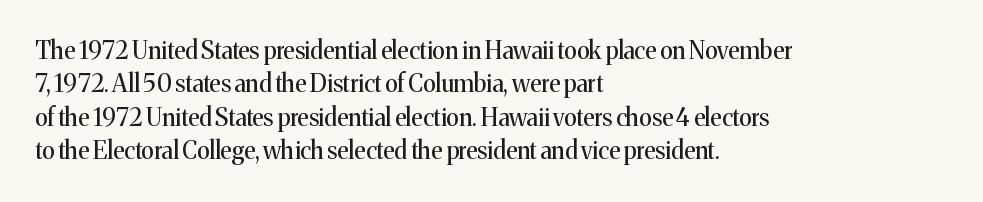
The letterforms sit at book weight or below. Posture: straight, roman, zero tilt. Tracking value appears to be zero — textbook default spacing. The passage shown stacks its lines at a standard gap. Is the block centered? No — it sits flush against the left margin. The foot of each line stays bare and open.
